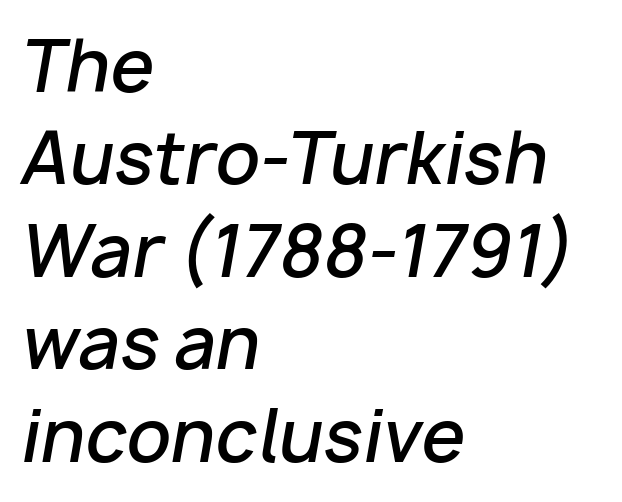
Q: Is the text bold? A: Semi-bold.
Q: Is the text italic (slanted)? A: Yes, it leans right by about 10 degrees.
Q: Is the text underlined? A: No.
Q: How is the paragraph aligned? A: Left-aligned.
Q: Is the spacing between letters normal or unusually wide? A: Normal.
Q: Is the spacing between lines tight, normal or loose? A: Normal.
Q: Width (condensed, normal, or wide)? A: Normal.
Q: Stroke contrast? A: Low.
Q: x-height? A: Medium.
Q: Monospaced? A: No.
